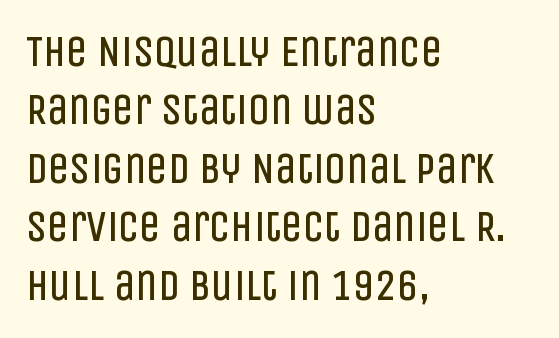
{"serif": "no", "italic": "no", "bold": "no", "weight": "regular", "width": "condensed", "stroke_contrast": "low", "x_height": "large", "monospaced": "no", "underline": "no", "align": "left", "line_spacing": "normal", "line_spacing_ratio": 1.36, "letter_spacing": "normal", "letter_spacing_em": 0.0, "glyph_px": 43}
